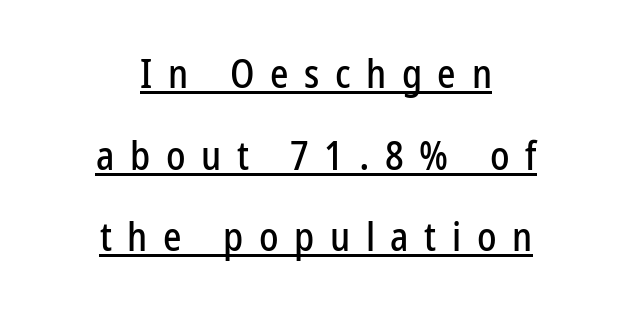
{"serif": "no", "italic": "no", "width": "condensed", "stroke_contrast": "low", "x_height": "medium", "monospaced": "no", "underline": "yes", "align": "center", "line_spacing": "loose", "line_spacing_ratio": 2.09, "letter_spacing": "wide", "letter_spacing_em": 0.4, "glyph_px": 39}
